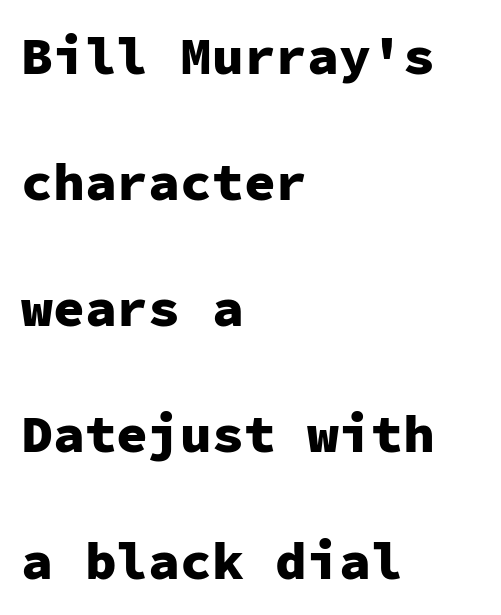
{"serif": "no", "italic": "no", "bold": "yes", "weight": "heavy", "width": "normal", "stroke_contrast": "low", "x_height": "medium", "monospaced": "yes", "underline": "no", "align": "left", "line_spacing": "loose", "line_spacing_ratio": 2.38, "letter_spacing": "normal", "letter_spacing_em": 0.0, "glyph_px": 53}
